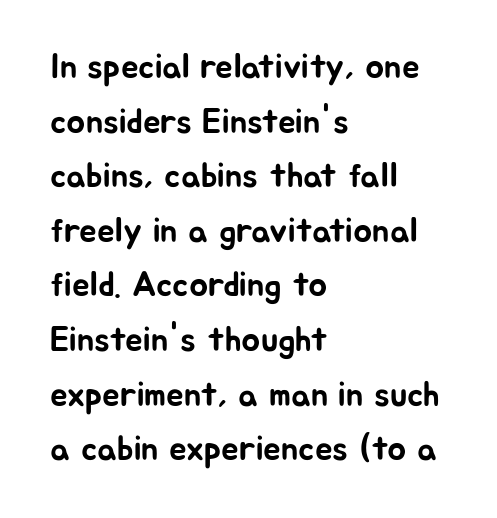
{"serif": "no", "italic": "no", "width": "normal", "stroke_contrast": "low", "x_height": "medium", "monospaced": "no", "underline": "no", "align": "left", "line_spacing": "normal", "line_spacing_ratio": 1.56, "letter_spacing": "normal", "letter_spacing_em": 0.0, "glyph_px": 35}
